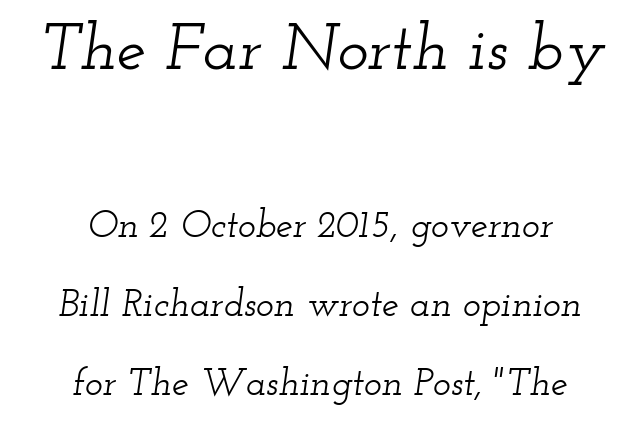
Q: Is the text italic (slanted)? A: Yes, it leans right by about 12 degrees.
Q: Is the typeface a serif or a sans-serif typeface? A: Serif.
Q: Is the text underlined? A: No.
Q: How is the paragraph aligned? A: Centered.
Q: Is the spacing between letters normal or unusually wide? A: Normal.
Q: Is the spacing between lines tight, normal or loose? A: Loose.
Q: Which block of text is set in a larger size, the first (top) or the second (bottom)? A: The first (top) one.
Q: Width (condensed, normal, or wide)? A: Wide.
Q: Stroke contrast? A: Low.
Q: x-height? A: Small.
Q: Monospaced? A: No.
